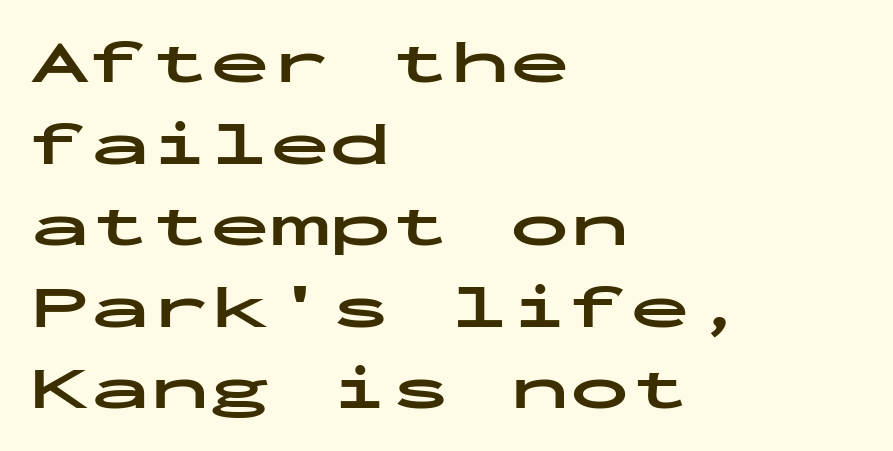
{"serif": "no", "italic": "no", "bold": "yes", "weight": "bold", "width": "wide", "stroke_contrast": "low", "x_height": "medium", "monospaced": "yes", "underline": "no", "align": "left", "line_spacing": "normal", "line_spacing_ratio": 1.36, "letter_spacing": "normal", "letter_spacing_em": 0.0, "glyph_px": 60}
